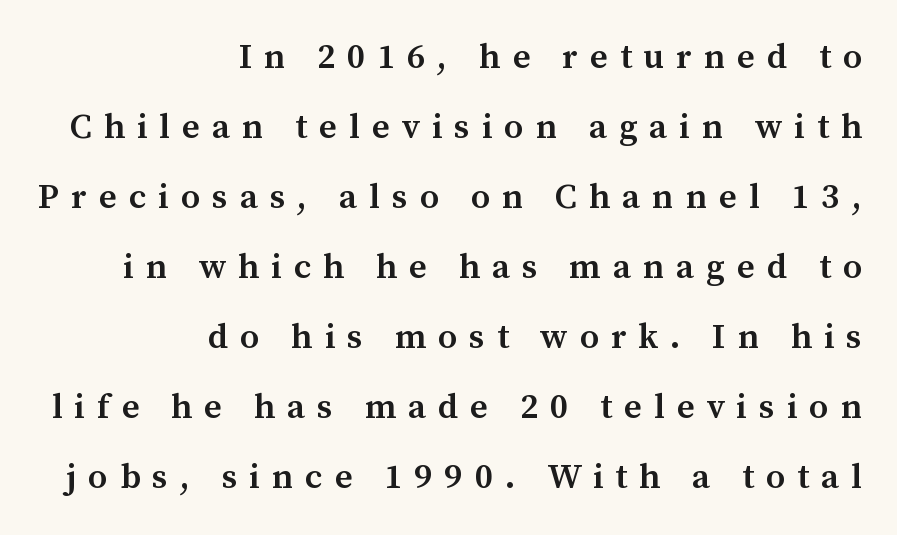
{"serif": "yes", "italic": "no", "bold": "semi", "weight": "semibold", "width": "normal", "stroke_contrast": "medium", "x_height": "medium", "monospaced": "no", "underline": "no", "align": "right", "line_spacing": "loose", "line_spacing_ratio": 2.0, "letter_spacing": "wide", "letter_spacing_em": 0.34, "glyph_px": 35}
